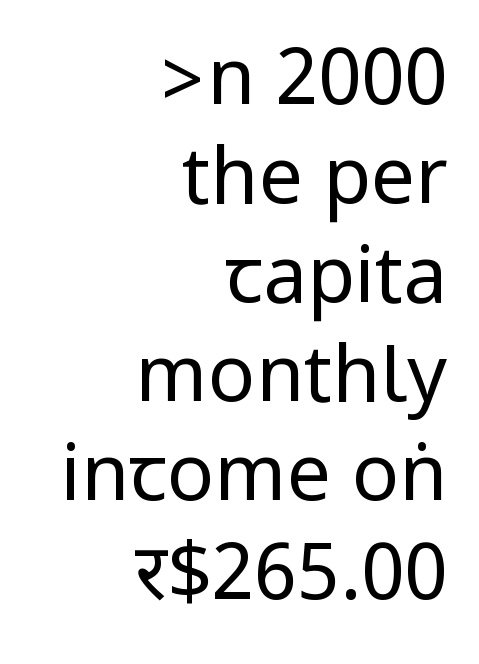
Q: Is the text bold? A: No.
Q: Is the text italic (slanted)? A: No, it is upright.
Q: Is the typeface a serif or a sans-serif typeface? A: Sans-serif.
Q: Is the text underlined? A: No.
Q: How is the paragraph aligned? A: Right-aligned.
Q: Is the spacing between letters normal or unusually wide? A: Normal.
Q: Is the spacing between lines tight, normal or loose? A: Normal.
Q: Width (condensed, normal, or wide)? A: Condensed.
Q: Stroke contrast? A: Low.
